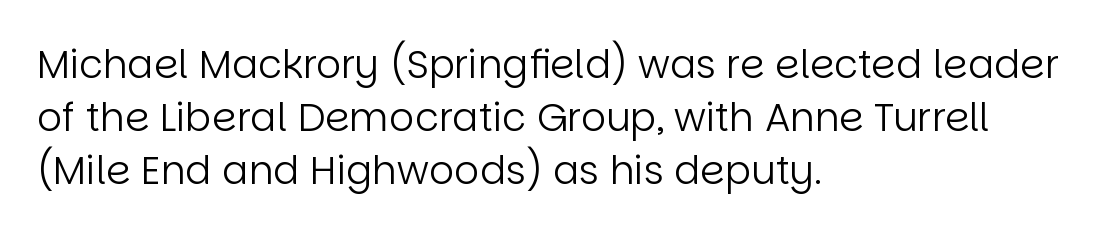
Leftover space on each line is placed entirely after the last word. Just letters on the line, the space beneath them empty. Notice how descenders clear the ascenders below comfortably — that's standard leading. Characters remain perfectly vertical along every line. The face used here is proportionally spaced, like ordinary book or web type. The passage shown is typeset with a sans-serif family.
